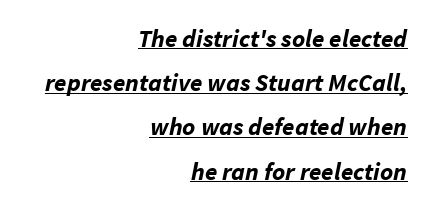
The image shows 25 px bold type, italic (leaning right); set right-aligned, line spacing 1.77x, normal letter spacing, underlined.
